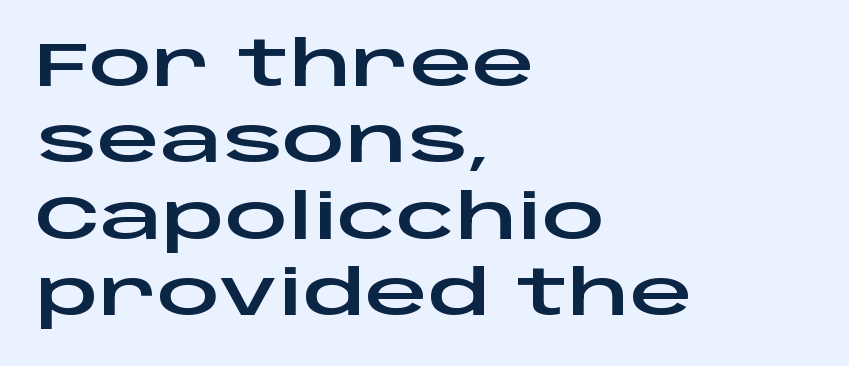
{"serif": "no", "italic": "no", "width": "wide", "stroke_contrast": "low", "x_height": "large", "monospaced": "no", "underline": "no", "align": "left", "line_spacing_ratio": 1.23, "letter_spacing": "normal", "letter_spacing_em": 0.0, "glyph_px": 62}
